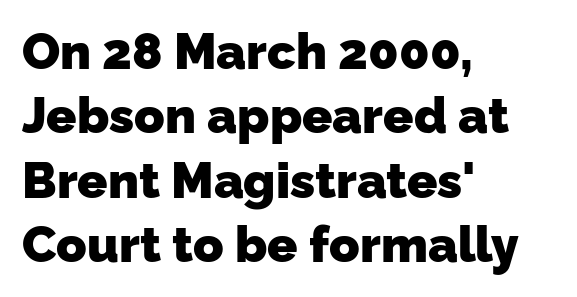
The image shows 50 px heavy sans-serif type; set left-aligned, normal line spacing (1.29x), normal letter spacing, not underlined; low stroke contrast and a medium x-height.
